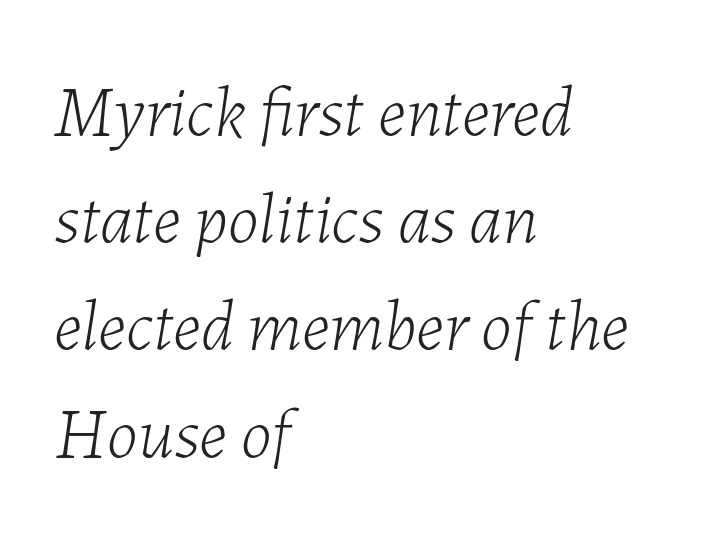
Successive baselines arrive at the customary interval. Tracking here is standard; glyphs follow each other at the usual distance. Letters rest on an invisible, unmarked baseline. Here the designer chose a conventional face with non-uniform glyph widths. Stems and bowls with no extra thickness — not bold.
